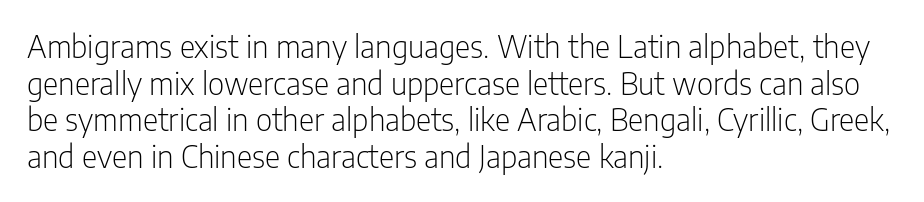
Q: Is the text bold? A: No.
Q: Is the text italic (slanted)? A: No, it is upright.
Q: Is the typeface a serif or a sans-serif typeface? A: Sans-serif.
Q: Is the text underlined? A: No.
Q: How is the paragraph aligned? A: Left-aligned.
Q: Is the spacing between letters normal or unusually wide? A: Normal.
Q: Width (condensed, normal, or wide)? A: Condensed.
Q: Stroke contrast? A: Low.
Q: x-height? A: Medium.
Q: Monospaced? A: No.
